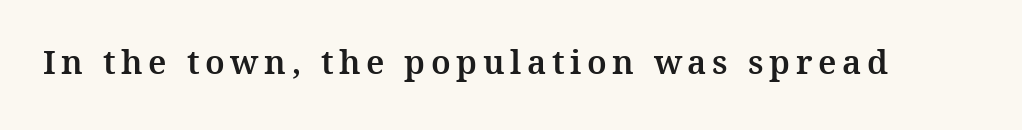
Posture: upright roman. Stroke terminals: seriffed. Only glyphs here, with clear space below each row. Looks like regular typesetting: each glyph gets only the width it needs.
